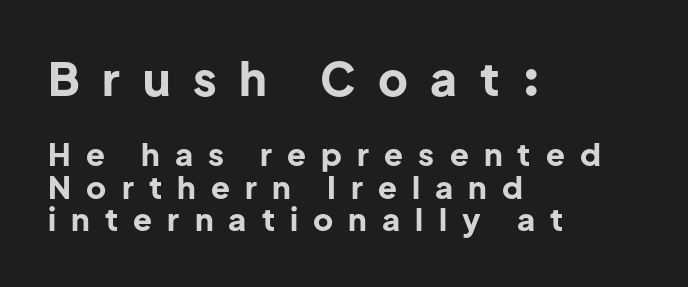
The typesetter chose a ragged-right arrangement here. Tightly led — the rows are bunched. Strokes here are thick enough to call this a true bold. Tall strokes in this sample are plumb rather than angled. Regarding serifs, this sample does without them.
